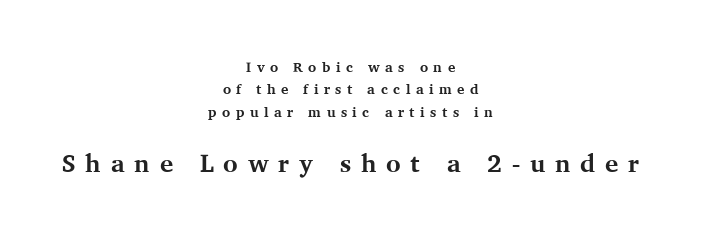
{"italic": "no", "bold": "yes", "underline": "no", "align": "center", "line_spacing": "normal", "line_spacing_ratio": 1.59, "letter_spacing": "wide", "letter_spacing_em": 0.39, "larger_block": "second", "size_ratio": 1.79, "glyph_px": 25}
